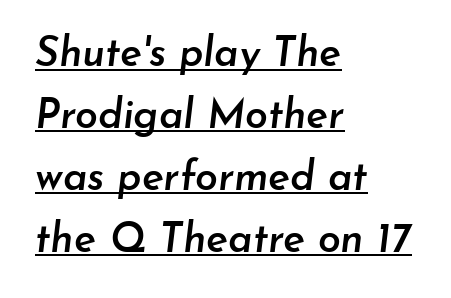
Q: Is the text bold? A: Semi-bold.
Q: Is the text italic (slanted)? A: Yes, it leans right by about 7 degrees.
Q: Is the text underlined? A: Yes.
Q: How is the paragraph aligned? A: Left-aligned.
Q: Is the spacing between letters normal or unusually wide? A: Normal.
Q: Is the spacing between lines tight, normal or loose? A: Normal.
Q: Width (condensed, normal, or wide)? A: Normal.
Q: Stroke contrast? A: Low.
Q: x-height? A: Small.
Q: Monospaced? A: No.
